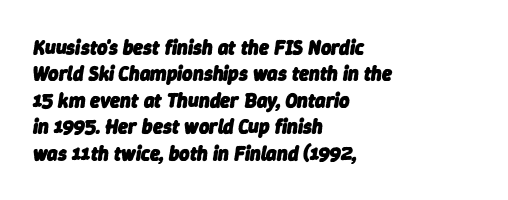
Evenly set lines give the paragraph a standard silhouette. Notice how the passage keeps a crisp vertical edge on the left only. Emphasis by weight is at full strength: bold. The passage shown is not underscored anywhere. Style check: oblique. Nothing unusual about the tracking: characters are spaced as the font intends.
